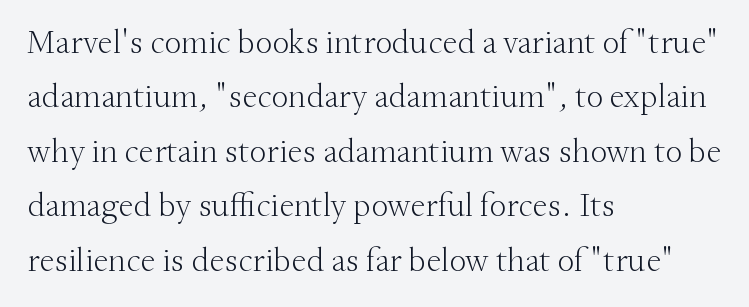
Q: Is the text bold? A: No.
Q: Is the text italic (slanted)? A: No, it is upright.
Q: Is the typeface a serif or a sans-serif typeface? A: Serif.
Q: Is the text underlined? A: No.
Q: How is the paragraph aligned? A: Left-aligned.
Q: Is the spacing between letters normal or unusually wide? A: Normal.
Q: Is the spacing between lines tight, normal or loose? A: Normal.
Q: Width (condensed, normal, or wide)? A: Normal.
Q: Stroke contrast? A: Medium.
Q: x-height? A: Small.
Q: Monospaced? A: No.
